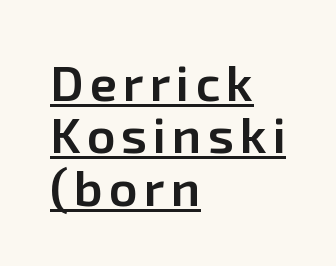
This block would grow much taller if given ordinary leading; it's compressed now. These lines stack with their left ends in a neat column. Note the varied advance widths — an 'i' is clearly narrower than an 'm'. This sample uses an upright cut, with every glyph sitting square on the baseline.
